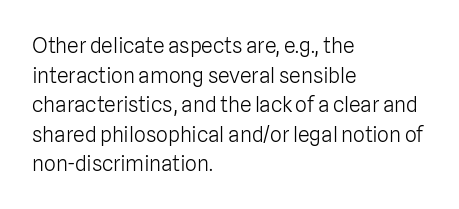
The image shows 21 px text type, upright; set left-aligned, normal line spacing (1.41x), normal letter spacing, not underlined.
